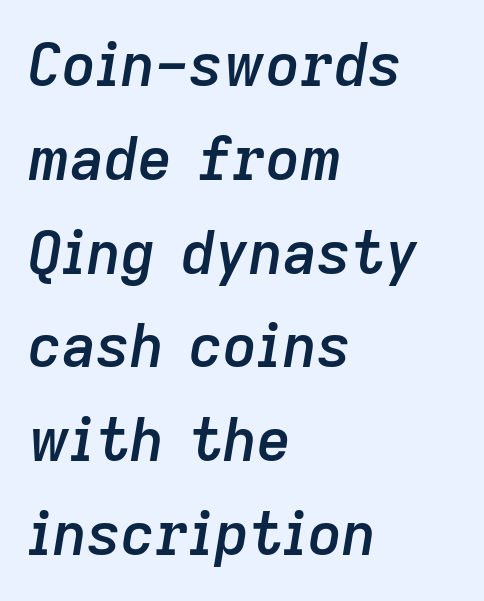
{"italic": "yes", "lean": "right", "slant_degrees": 9, "bold": "semi", "weight": "semibold", "width": "normal", "stroke_contrast": "low", "x_height": "medium", "monospaced": "no", "underline": "no", "align": "left", "line_spacing": "normal", "line_spacing_ratio": 1.59, "letter_spacing": "normal", "letter_spacing_em": 0.0, "glyph_px": 59}
